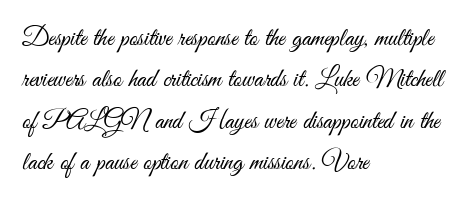
The image shows 26 px text type; set left-aligned, normal line spacing (1.59x), normal letter spacing, not underlined.
